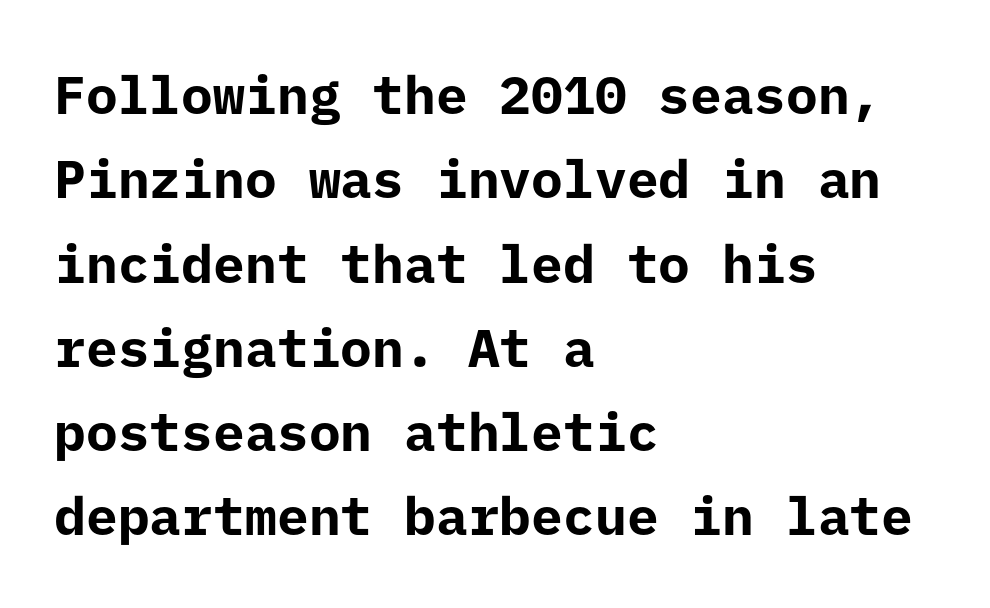
Q: Is the text bold? A: Yes.
Q: Is the text italic (slanted)? A: No, it is upright.
Q: Is the typeface a serif or a sans-serif typeface? A: Sans-serif.
Q: Is the text underlined? A: No.
Q: How is the paragraph aligned? A: Left-aligned.
Q: Is the spacing between letters normal or unusually wide? A: Normal.
Q: Is the spacing between lines tight, normal or loose? A: Normal.
Q: Width (condensed, normal, or wide)? A: Normal.
Q: Stroke contrast? A: Low.
Q: x-height? A: Medium.
